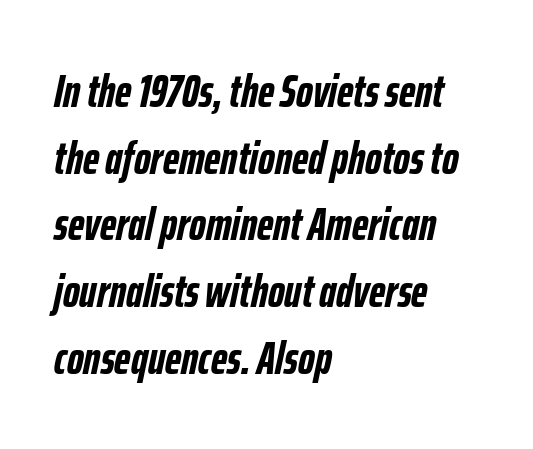
Q: Is the text bold? A: Yes.
Q: Is the text italic (slanted)? A: Yes, it leans right by about 12 degrees.
Q: Is the text underlined? A: No.
Q: How is the paragraph aligned? A: Left-aligned.
Q: Is the spacing between letters normal or unusually wide? A: Normal.
Q: Is the spacing between lines tight, normal or loose? A: Normal.
Q: Width (condensed, normal, or wide)? A: Condensed.
Q: Stroke contrast? A: Low.
Q: x-height? A: Medium.
Q: Monospaced? A: No.
